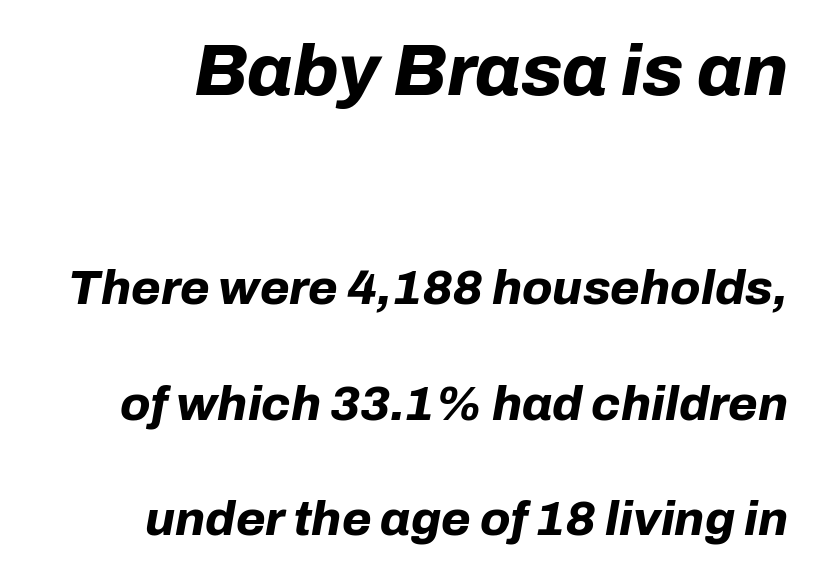
Q: Is the text bold? A: Yes.
Q: Is the text italic (slanted)? A: Yes, it leans right by about 10 degrees.
Q: Is the text underlined? A: No.
Q: How is the paragraph aligned? A: Right-aligned.
Q: Is the spacing between letters normal or unusually wide? A: Normal.
Q: Is the spacing between lines tight, normal or loose? A: Loose.
Q: Which block of text is set in a larger size, the first (top) or the second (bottom)? A: The first (top) one.
Q: Width (condensed, normal, or wide)? A: Normal.
Q: Stroke contrast? A: Low.
Q: x-height? A: Medium.
Q: Monospaced? A: No.
